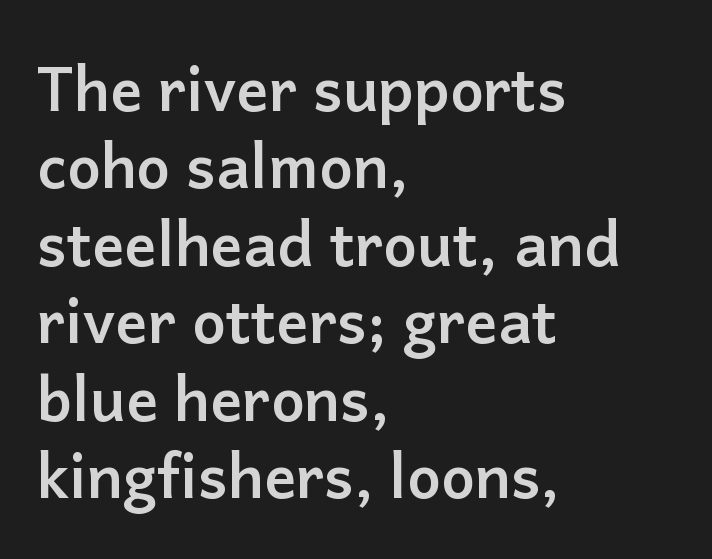
This sample uses a sans-serif face. You could not count columns in this text — the font is proportionally spaced. The lines in this sample share a left origin and differ only in where they stop. The foot of each line stays bare and open. A dark, heavy texture on the line: the type is bold. How are the letters spaced? Ordinarily, with no added tracking.
